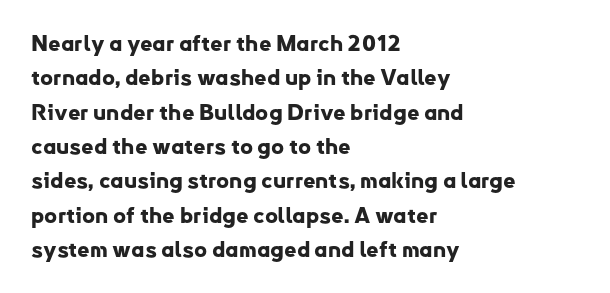
The image shows 22 px bold type, upright; set left-aligned, normal line spacing (1.56x), normal letter spacing, not underlined.
